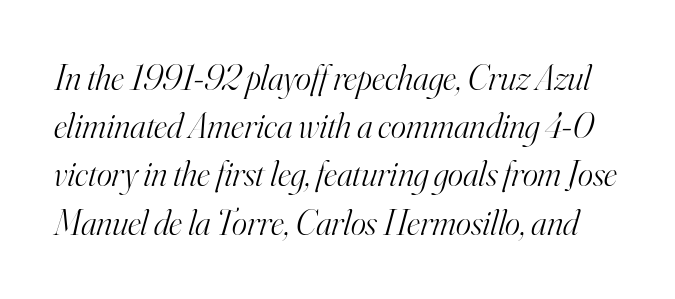
The image shows 36 px light serif type, italic (leaning right); set normal line spacing (1.34x), normal letter spacing, not underlined; high stroke contrast and a small x-height.
